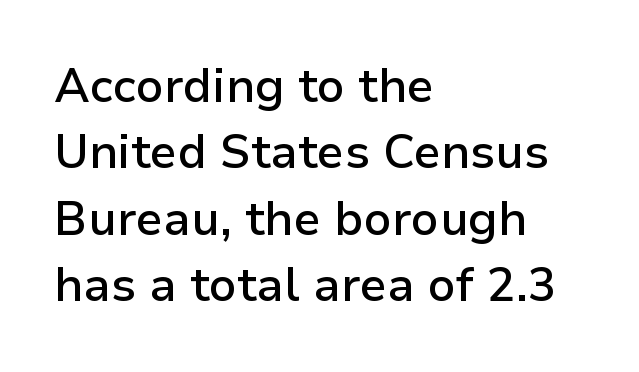
{"serif": "no", "italic": "no", "bold": "semi", "weight": "semibold", "width": "normal", "stroke_contrast": "low", "x_height": "medium", "monospaced": "no", "underline": "no", "align": "left", "line_spacing": "normal", "line_spacing_ratio": 1.41, "letter_spacing": "normal", "letter_spacing_em": 0.0, "glyph_px": 47}
